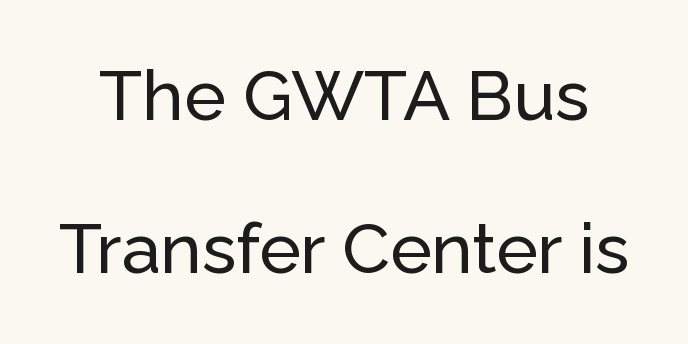
Q: Is the text italic (slanted)? A: No, it is upright.
Q: Is the typeface a serif or a sans-serif typeface? A: Sans-serif.
Q: Is the text underlined? A: No.
Q: Is the spacing between letters normal or unusually wide? A: Normal.
Q: Is the spacing between lines tight, normal or loose? A: Loose.
Q: Width (condensed, normal, or wide)? A: Normal.
Q: Stroke contrast? A: Low.
Q: x-height? A: Medium.
Q: Monospaced? A: No.
